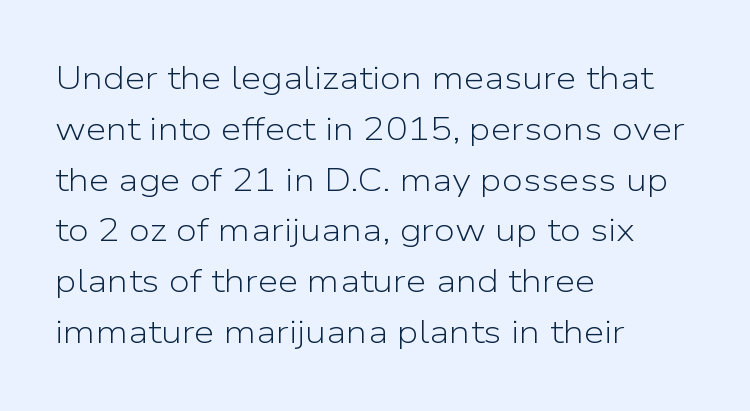
The image shows 33 px light sans-serif type, upright; set left-aligned, normal line spacing (1.54x), normal letter spacing, not underlined; low stroke contrast and a medium x-height.
